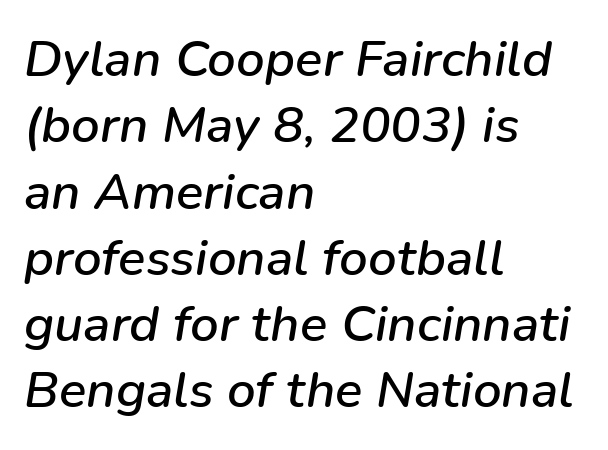
A typesetter would call this proportional, since set widths differ per character. Layout note: lines flush left. Is the type slanted? Yes — the strokes lean at a clear angle. Regular leading. Each row of text sits above clean, open space.
